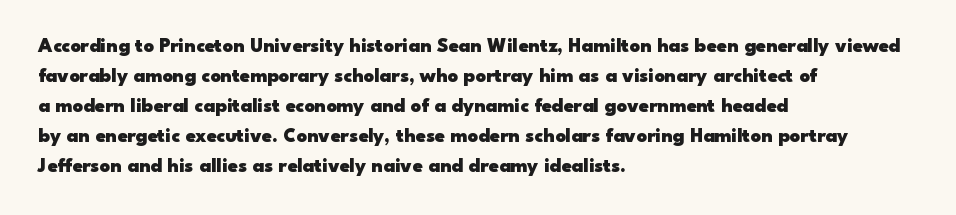
The image shows 20 px bold type, upright; set left-aligned, normal line spacing (1.5x), normal letter spacing, not underlined.
